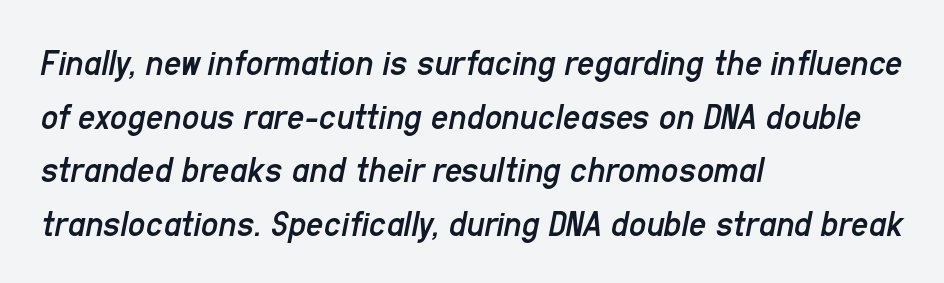
The image shows 38 px regular-weight, condensed type, italic (leaning right); set left-aligned, normal line spacing (1.41x), normal letter spacing, not underlined; low stroke contrast and a medium x-height.
